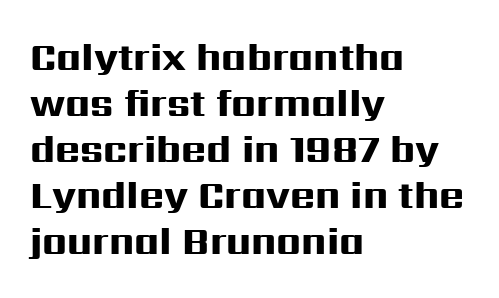
{"serif": "no", "italic": "no", "bold": "yes", "weight": "heavy", "width": "wide", "stroke_contrast": "high", "x_height": "medium", "monospaced": "no", "underline": "no", "align": "left", "line_spacing_ratio": 1.21, "letter_spacing": "normal", "letter_spacing_em": 0.0, "glyph_px": 38}
